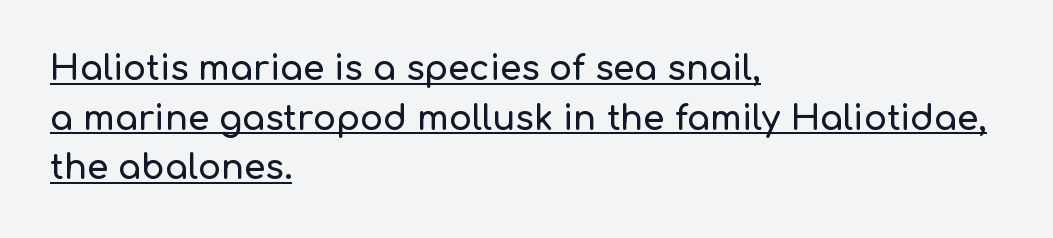
Q: Is the text italic (slanted)? A: No, it is upright.
Q: Is the typeface a serif or a sans-serif typeface? A: Sans-serif.
Q: Is the text underlined? A: Yes.
Q: How is the paragraph aligned? A: Left-aligned.
Q: Is the spacing between letters normal or unusually wide? A: Normal.
Q: Is the spacing between lines tight, normal or loose? A: Normal.
Q: Width (condensed, normal, or wide)? A: Normal.
Q: Stroke contrast? A: Low.
Q: x-height? A: Medium.
Q: Monospaced? A: No.
